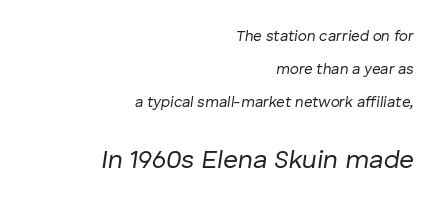
{"italic": "yes", "lean": "right", "slant_degrees": 8, "bold": "no", "underline": "no", "align": "right", "line_spacing": "loose", "line_spacing_ratio": 2.19, "letter_spacing": "normal", "letter_spacing_em": 0.0, "larger_block": "second", "size_ratio": 1.73, "glyph_px": 26}
